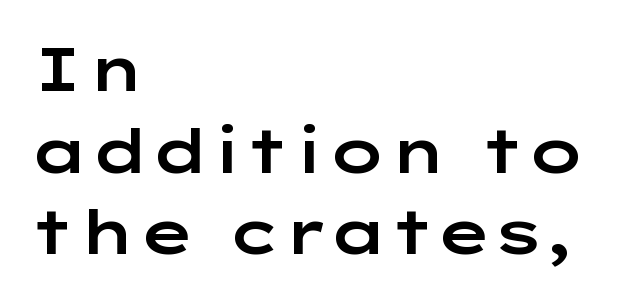
{"serif": "no", "italic": "no", "width": "wide", "stroke_contrast": "low", "x_height": "medium", "monospaced": "no", "underline": "no", "align": "left", "line_spacing": "normal", "line_spacing_ratio": 1.34, "letter_spacing": "normal", "letter_spacing_em": 0.0, "glyph_px": 61}
